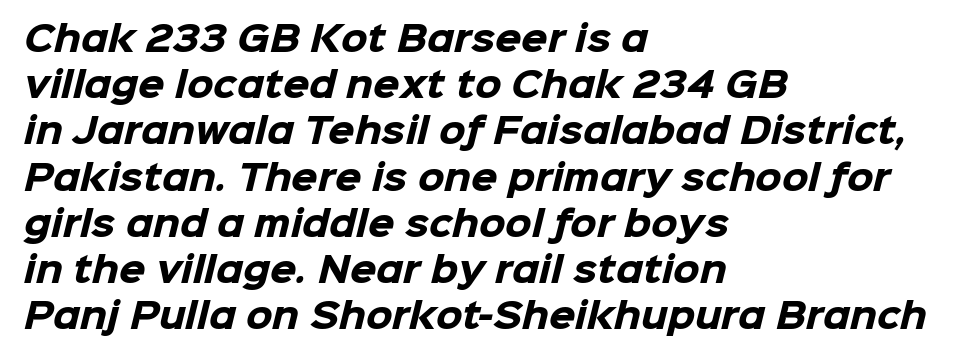
{"serif": "no", "bold": "yes", "weight": "heavy", "width": "normal", "stroke_contrast": "low", "x_height": "medium", "monospaced": "no", "underline": "no", "align": "left", "line_spacing": "normal", "line_spacing_ratio": 1.36, "letter_spacing": "normal", "letter_spacing_em": 0.0, "glyph_px": 34}
